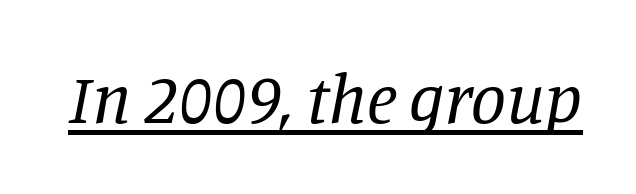
{"serif": "yes", "italic": "yes", "lean": "right", "slant_degrees": 11, "bold": "no", "weight": "regular", "width": "normal", "stroke_contrast": "low", "x_height": "large", "monospaced": "no", "underline": "yes", "letter_spacing": "normal", "letter_spacing_em": 0.0, "glyph_px": 70}
